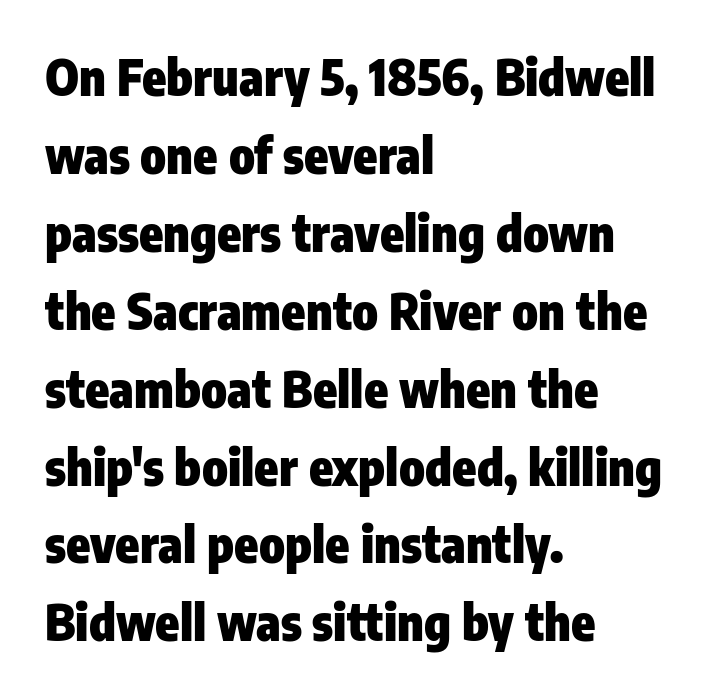
Nothing unusual about the tracking: characters are spaced as the font intends. Layout note: lines flush left. Varying glyph widths throughout — classic text-font behaviour. Beneath every word, the page is bare.
